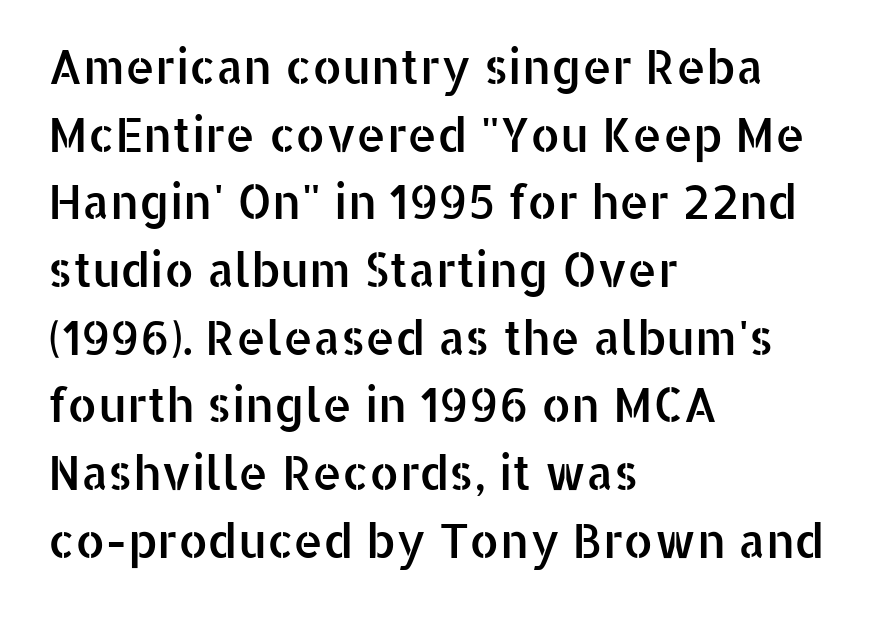
Q: Is the text italic (slanted)? A: No, it is upright.
Q: Is the typeface a serif or a sans-serif typeface? A: Sans-serif.
Q: Is the text underlined? A: No.
Q: How is the paragraph aligned? A: Left-aligned.
Q: Is the spacing between letters normal or unusually wide? A: Normal.
Q: Is the spacing between lines tight, normal or loose? A: Normal.
Q: Width (condensed, normal, or wide)? A: Normal.
Q: Stroke contrast? A: Low.
Q: x-height? A: Medium.
Q: Monospaced? A: No.
